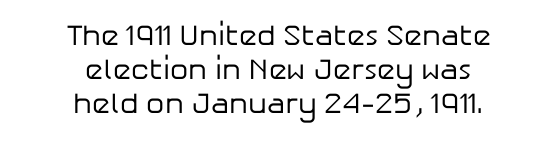
{"serif": "no", "italic": "no", "bold": "no", "weight": "regular", "width": "normal", "stroke_contrast": "low", "x_height": "medium", "monospaced": "no", "underline": "no", "align": "center", "line_spacing_ratio": 1.17, "letter_spacing": "normal", "letter_spacing_em": 0.0, "glyph_px": 29}
